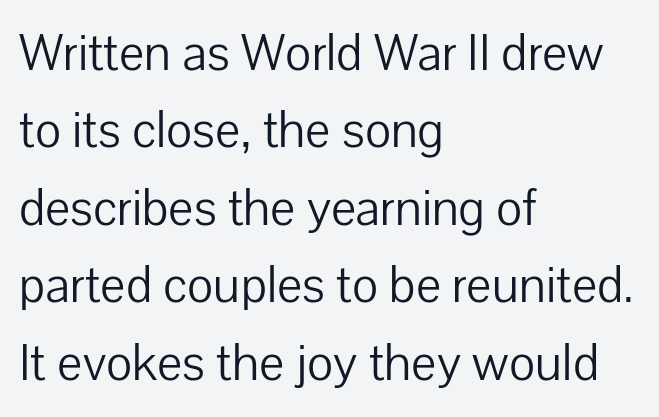
The image shows 53 px light sans-serif type, upright; set left-aligned, normal line spacing (1.46x), normal letter spacing, not underlined; low stroke contrast and a medium x-height.
